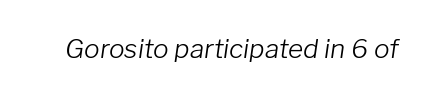
{"italic": "yes", "lean": "right", "slant_degrees": 8, "bold": "no", "underline": "no", "letter_spacing": "normal", "letter_spacing_em": 0.0, "glyph_px": 26}
